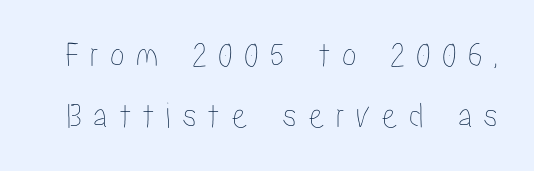
Q: Is the text italic (slanted)? A: No, it is upright.
Q: Is the text underlined? A: No.
Q: Is the spacing between letters normal or unusually wide? A: Unusually wide.
Q: Is the spacing between lines tight, normal or loose? A: Normal.
Q: Width (condensed, normal, or wide)? A: Condensed.
Q: Stroke contrast? A: Low.
Q: x-height? A: Medium.
Q: Monospaced? A: No.
